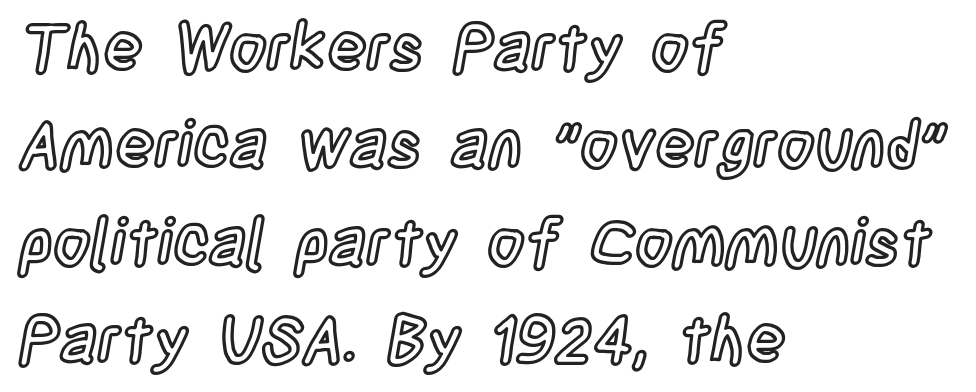
{"width": "condensed", "x_height": "large", "monospaced": "no", "underline": "no", "align": "left", "line_spacing": "normal", "line_spacing_ratio": 1.5, "letter_spacing": "normal", "letter_spacing_em": 0.0, "glyph_px": 65}
